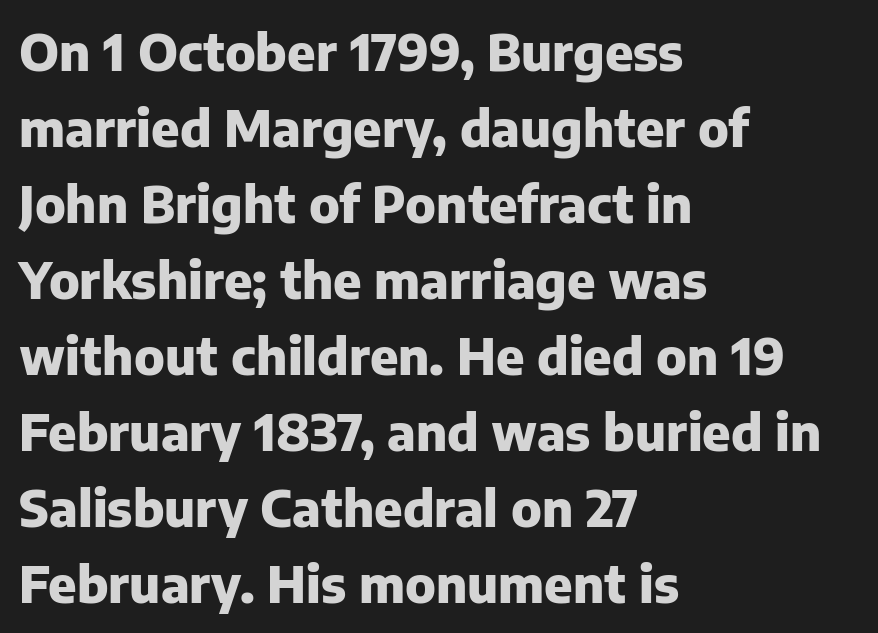
Q: Is the text bold? A: Yes.
Q: Is the text italic (slanted)? A: No, it is upright.
Q: Is the typeface a serif or a sans-serif typeface? A: Sans-serif.
Q: Is the text underlined? A: No.
Q: How is the paragraph aligned? A: Left-aligned.
Q: Is the spacing between letters normal or unusually wide? A: Normal.
Q: Is the spacing between lines tight, normal or loose? A: Normal.
Q: Width (condensed, normal, or wide)? A: Normal.
Q: Stroke contrast? A: Low.
Q: x-height? A: Medium.
Q: Monospaced? A: No.
